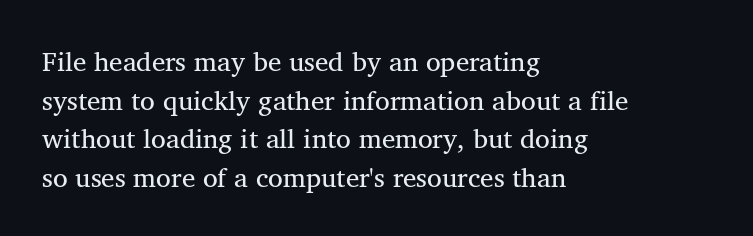
Q: Is the text bold? A: No.
Q: Is the text underlined? A: No.
Q: How is the paragraph aligned? A: Left-aligned.
Q: Is the spacing between letters normal or unusually wide? A: Normal.
Q: Is the spacing between lines tight, normal or loose? A: Normal.
